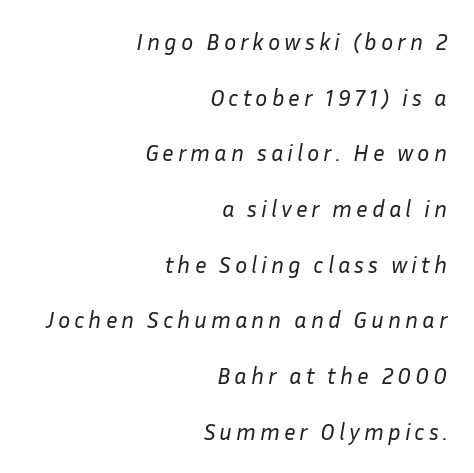
The image shows 23 px text type, italic (leaning right); set right-aligned, loose line spacing (2.42x), not underlined.
